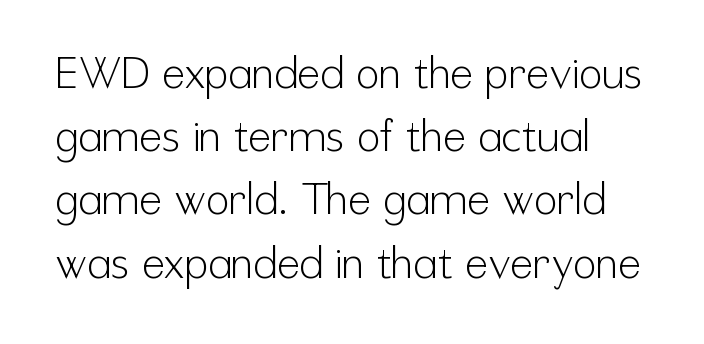
Q: Is the text bold? A: No.
Q: Is the text italic (slanted)? A: No, it is upright.
Q: Is the typeface a serif or a sans-serif typeface? A: Sans-serif.
Q: Is the text underlined? A: No.
Q: How is the paragraph aligned? A: Left-aligned.
Q: Is the spacing between letters normal or unusually wide? A: Normal.
Q: Is the spacing between lines tight, normal or loose? A: Normal.
Q: Width (condensed, normal, or wide)? A: Condensed.
Q: Stroke contrast? A: Low.
Q: x-height? A: Medium.
Q: Monospaced? A: No.
